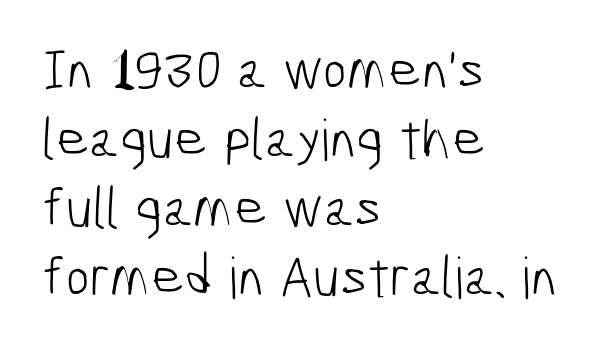
The strip under each line holds only bare page. The horizontal fit of the characters is conventional and even. These lines are rendered in a variable-pitch font. The glyphs in this specimen are sans serif.
